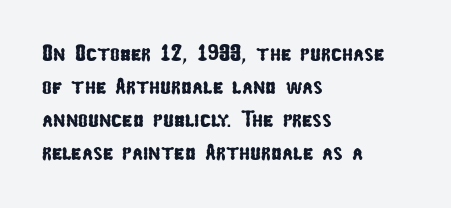
The area under the type is left untouched. Short note: letters normally spaced. The paragraph has a hard left edge and a soft right edge. Whoever set this chose a conventional vertical rhythm.
